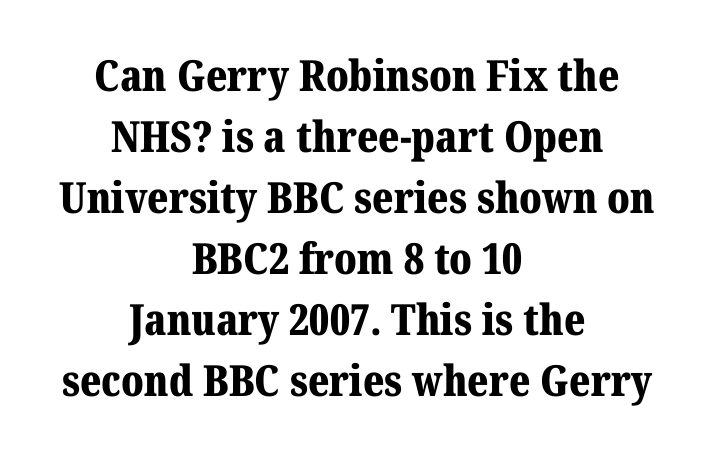
Check under the words: just untouched page. The horizontal fit of the characters is conventional and even. Pretty heavy lettering here — definitely bold. The lines sit at an ordinary, default distance from one another. Every character sits straight up, as roman type does. Letterform terminals end in serifs throughout the passage.
